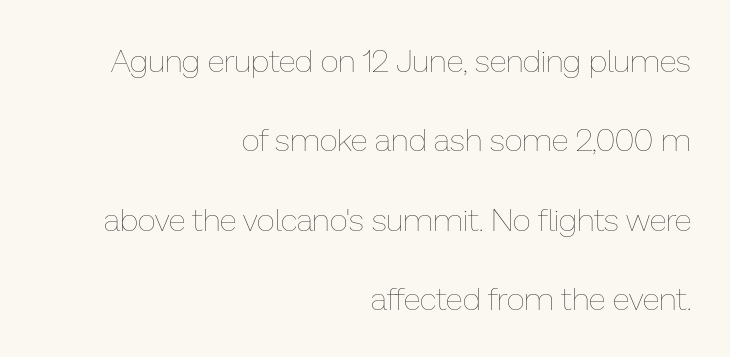
The passage shown stacks its lines with a broad gap. Decoration check: the copy has no underline. Short and long lines alike share a common ending point at right. The letters stand straight up with perfectly vertical stems.
